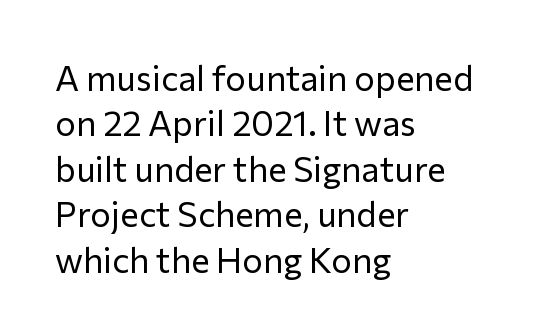
The image shows 35 px regular-weight sans-serif type, upright; set left-aligned, normal line spacing (1.3x), normal letter spacing, not underlined; low stroke contrast and a medium x-height.
